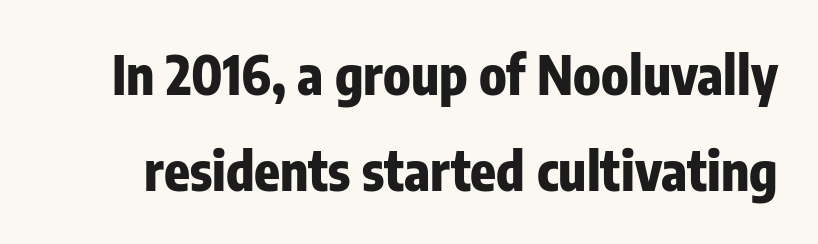
The image shows 53 px heavy, condensed sans-serif type, upright; set line spacing 1.82x, normal letter spacing, not underlined; low stroke contrast and a medium x-height.
